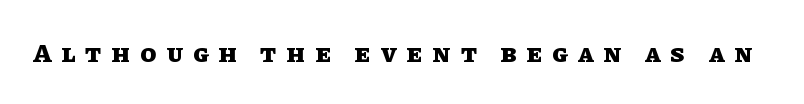
Q: Is the text bold? A: Yes.
Q: Is the text italic (slanted)? A: No, it is upright.
Q: Is the text underlined? A: No.
Q: Is the spacing between letters normal or unusually wide? A: Unusually wide.
